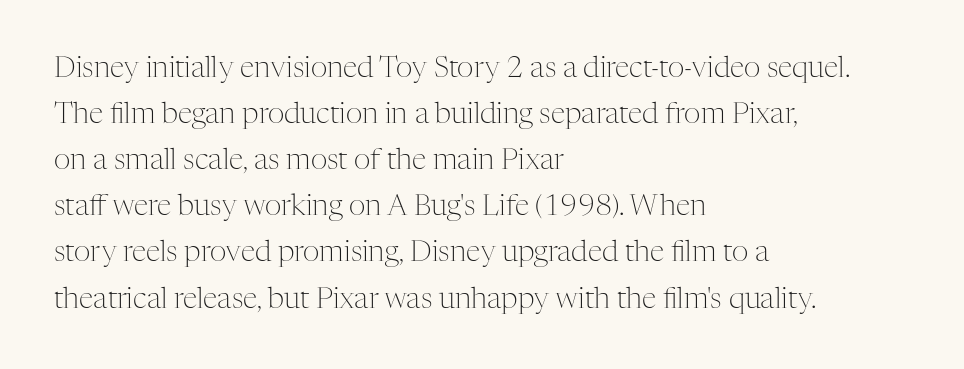
The image shows 29 px light serif type, upright; set left-aligned, normal line spacing (1.59x), normal letter spacing, not underlined; medium stroke contrast and a medium x-height.
